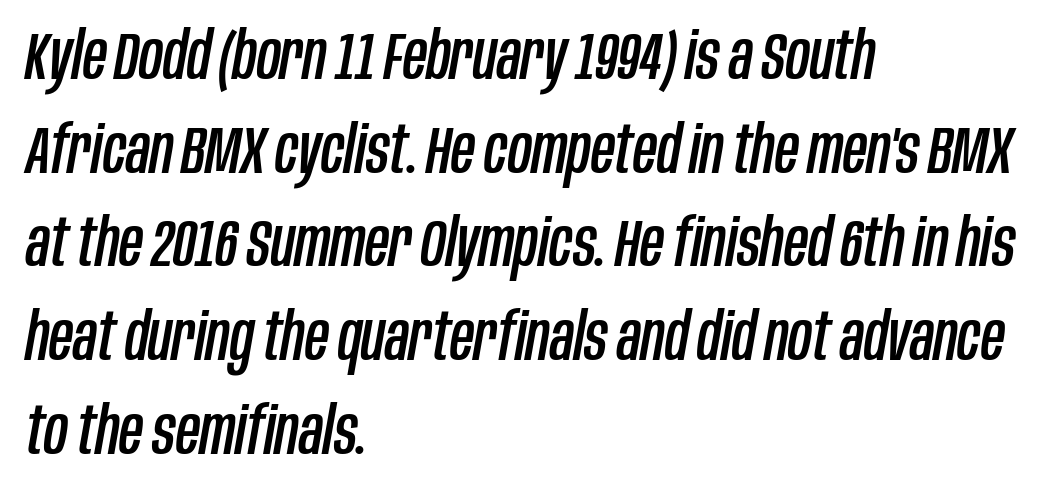
Character widths vary here, with narrow letters taking less room than wide ones. Check the space under the baseline: it is left empty. This sample keeps an unexceptional amount of space between lines. Notice how the passage keeps a crisp vertical edge on the left only. It's the slanting kind of type.
